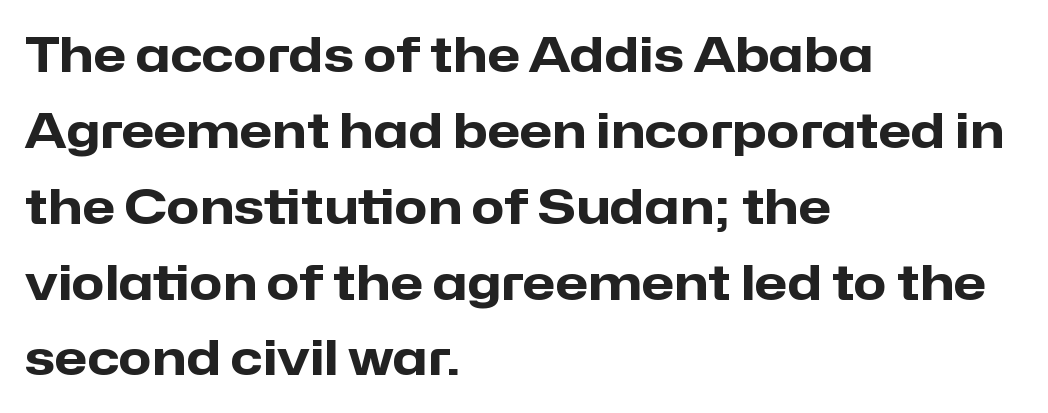
{"serif": "no", "italic": "no", "bold": "yes", "weight": "heavy", "width": "normal", "stroke_contrast": "low", "x_height": "medium", "monospaced": "no", "underline": "no", "align": "left", "line_spacing": "normal", "line_spacing_ratio": 1.58, "letter_spacing": "normal", "letter_spacing_em": 0.0, "glyph_px": 48}
